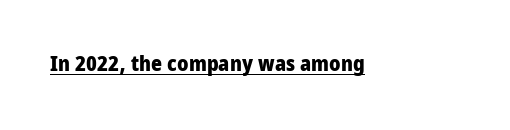
Q: Is the text bold? A: Yes.
Q: Is the text italic (slanted)? A: No, it is upright.
Q: Is the text underlined? A: Yes.
Q: Is the spacing between letters normal or unusually wide? A: Normal.
